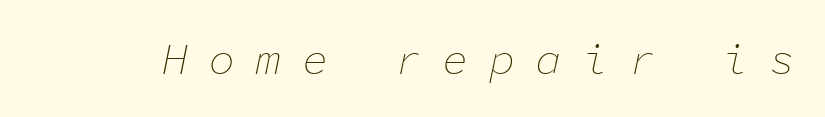
Q: Is the text bold? A: No.
Q: Is the text italic (slanted)? A: Yes, it leans right by about 11 degrees.
Q: Is the text underlined? A: No.
Q: Is the spacing between letters normal or unusually wide? A: Unusually wide.
Q: Width (condensed, normal, or wide)? A: Normal.
Q: Stroke contrast? A: Low.
Q: x-height? A: Medium.
Q: Monospaced? A: Yes.
